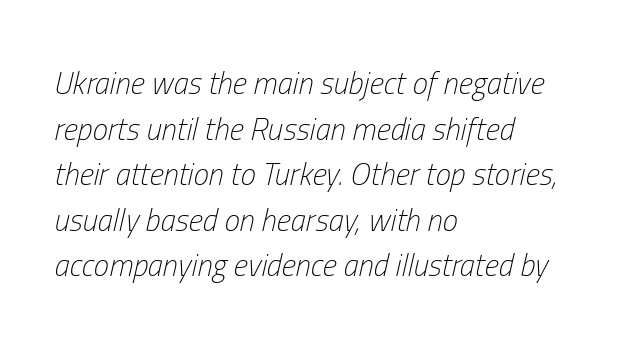
Compared with typical paragraphs, the rows here are spaced about the same. Observe the lean: these are italic letterforms. A typesetter would call this zero additional tracking. Plain, unruled lines of type.
